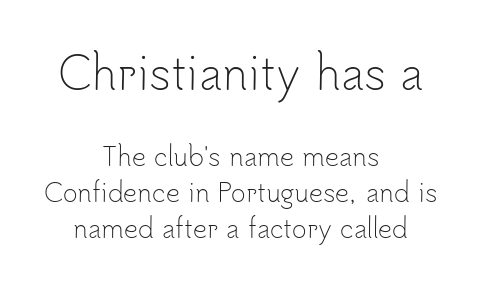
{"serif": "no", "italic": "no", "bold": "no", "weight": "light", "width": "normal", "stroke_contrast": "low", "x_height": "small", "monospaced": "no", "underline": "no", "align": "center", "line_spacing": "normal", "line_spacing_ratio": 1.44, "letter_spacing": "normal", "letter_spacing_em": 0.0, "larger_block": "first", "size_ratio": 1.76, "glyph_px": 44}
